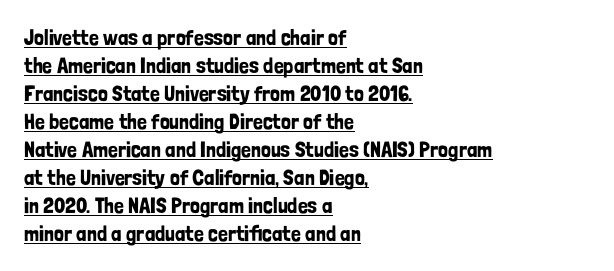
Q: Is the text italic (slanted)? A: No, it is upright.
Q: Is the text underlined? A: Yes.
Q: How is the paragraph aligned? A: Left-aligned.
Q: Is the spacing between letters normal or unusually wide? A: Normal.
Q: Is the spacing between lines tight, normal or loose? A: Normal.
